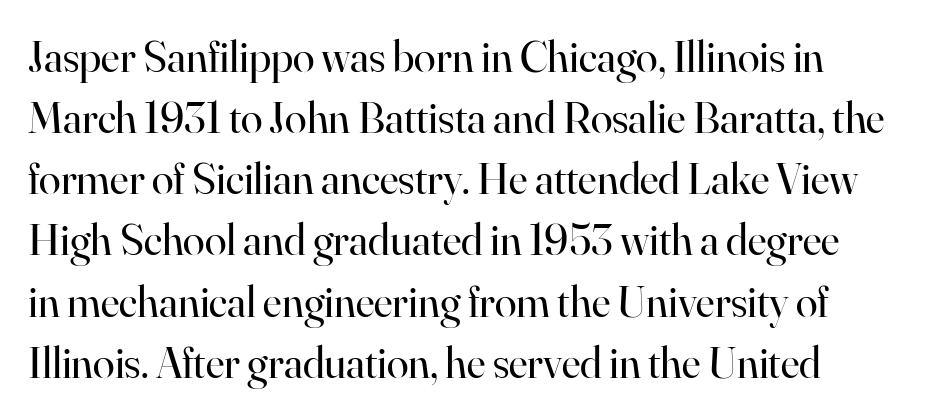
The image shows 44 px regular-weight serif type, upright; set normal line spacing (1.39x), normal letter spacing, not underlined; high stroke contrast and a small x-height.
